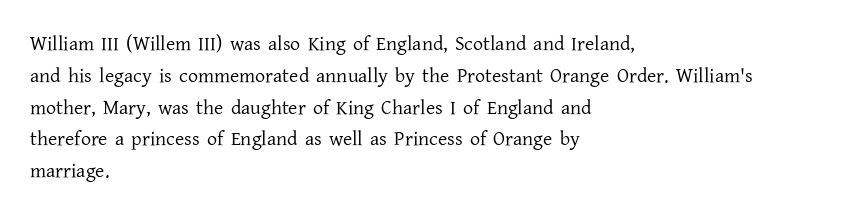
Q: Is the text bold? A: No.
Q: Is the text italic (slanted)? A: No, it is upright.
Q: Is the text underlined? A: No.
Q: How is the paragraph aligned? A: Left-aligned.
Q: Is the spacing between letters normal or unusually wide? A: Normal.
Q: Is the spacing between lines tight, normal or loose? A: Normal.
